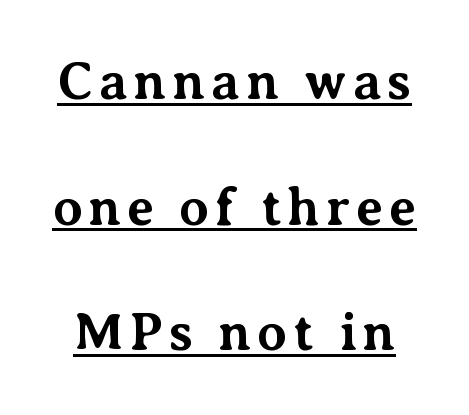
{"serif": "yes", "italic": "no", "bold": "yes", "weight": "bold", "width": "normal", "stroke_contrast": "medium", "x_height": "medium", "monospaced": "no", "underline": "yes", "line_spacing": "loose", "line_spacing_ratio": 2.37, "glyph_px": 53}
